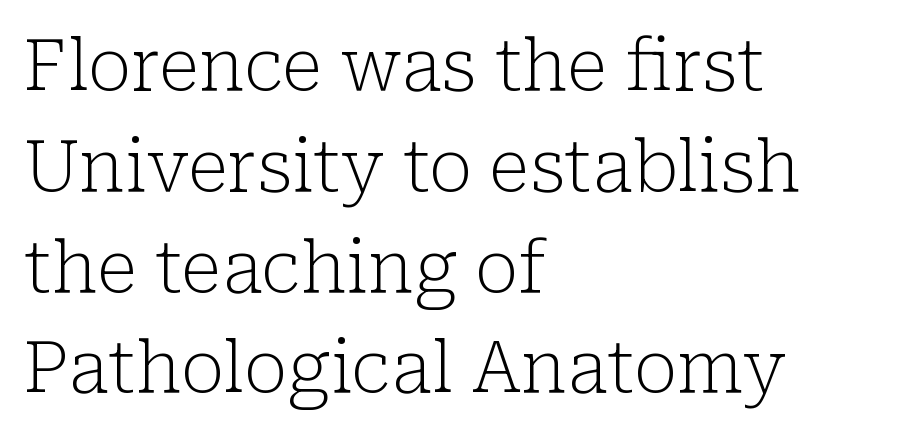
{"serif": "yes", "italic": "no", "bold": "no", "weight": "light", "width": "normal", "stroke_contrast": "low", "x_height": "medium", "monospaced": "no", "underline": "no", "align": "left", "line_spacing": "normal", "line_spacing_ratio": 1.42, "letter_spacing": "normal", "letter_spacing_em": 0.0, "glyph_px": 71}
